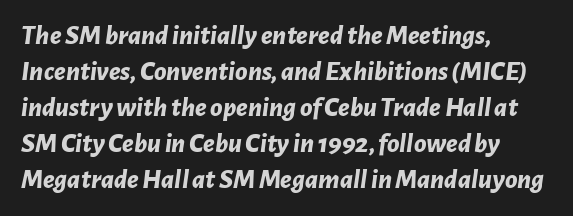
The image shows 28 px bold type, italic (leaning right); set left-aligned, normal line spacing (1.29x), normal letter spacing, not underlined; low stroke contrast and a medium x-height.
